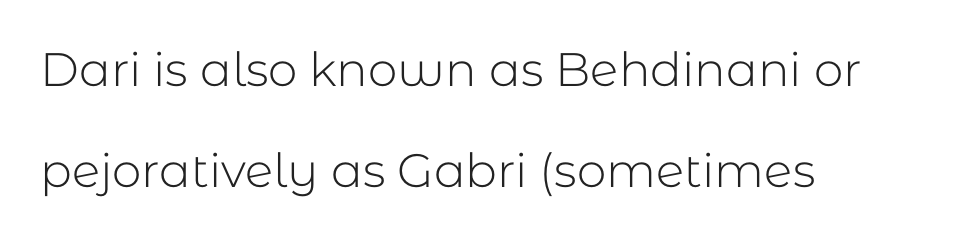
{"serif": "no", "italic": "no", "bold": "no", "weight": "light", "width": "normal", "stroke_contrast": "low", "x_height": "medium", "monospaced": "no", "underline": "no", "align": "left", "line_spacing": "loose", "line_spacing_ratio": 2.15, "letter_spacing": "normal", "letter_spacing_em": 0.0, "glyph_px": 47}
